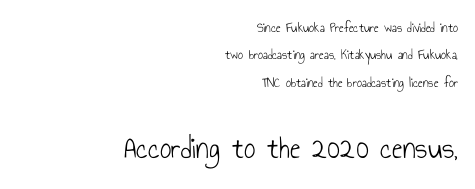
The image shows 32 px light, condensed sans-serif type, upright; set right-aligned, loose line spacing (1.96x), normal letter spacing, not underlined; the second (bottom) block is 2.29x larger; low stroke contrast and a small x-height.
